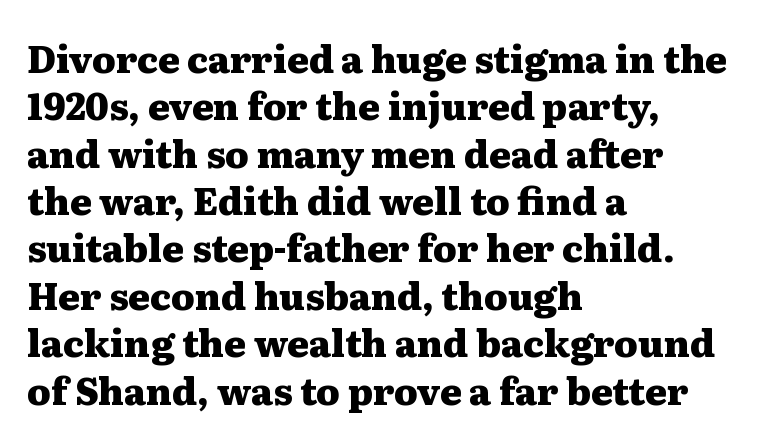
The image shows 37 px heavy, wide serif type, upright; set left-aligned, normal line spacing (1.28x), normal letter spacing, not underlined; medium stroke contrast and a medium x-height.
